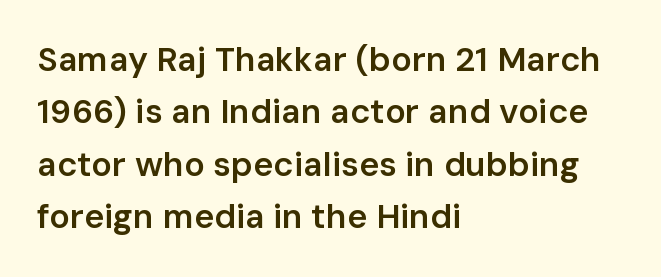
{"serif": "no", "italic": "no", "bold": "semi", "weight": "semibold", "width": "normal", "stroke_contrast": "low", "x_height": "medium", "monospaced": "no", "underline": "no", "align": "left", "line_spacing": "normal", "line_spacing_ratio": 1.54, "letter_spacing": "normal", "letter_spacing_em": 0.0, "glyph_px": 34}
